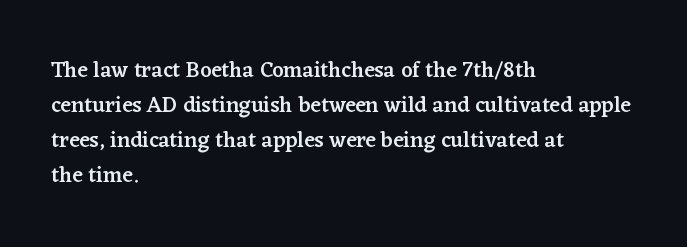
Q: Is the text bold? A: Semi-bold.
Q: Is the text italic (slanted)? A: No, it is upright.
Q: Is the text underlined? A: No.
Q: How is the paragraph aligned? A: Left-aligned.
Q: Is the spacing between letters normal or unusually wide? A: Normal.
Q: Is the spacing between lines tight, normal or loose? A: Normal.
